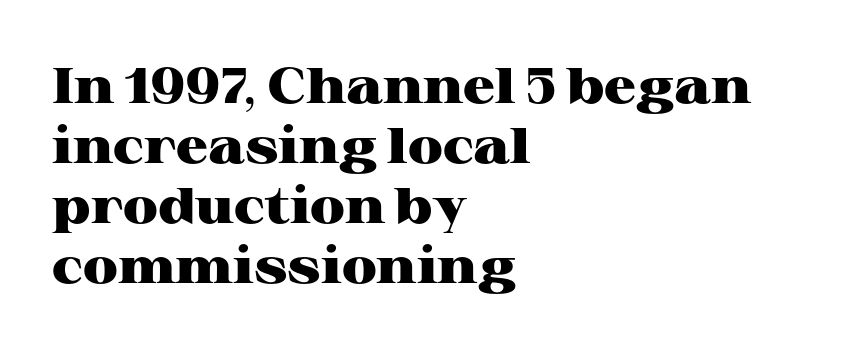
The typography opts for an upright posture over an oblique one. The paragraph has a hard left edge and a soft right edge. This is heavy type, rendered in bold. The letters sit at their default tracking, neither squeezed nor spread. The gap between lines stays unmarked. The type family on display is of the serif kind.
